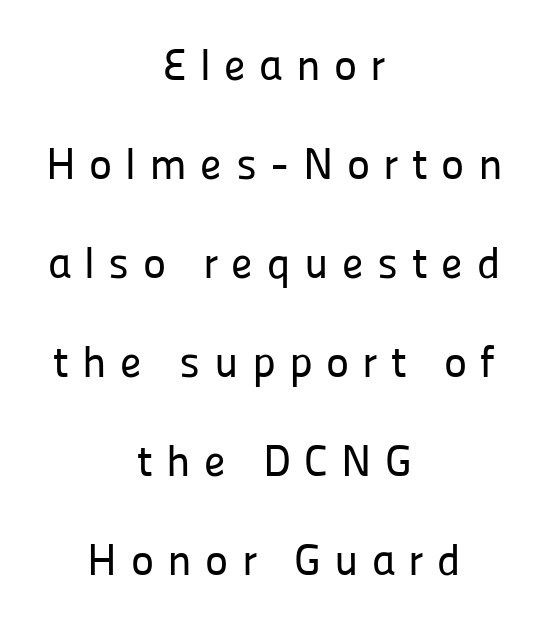
Q: Is the text italic (slanted)? A: No, it is upright.
Q: Is the typeface a serif or a sans-serif typeface? A: Sans-serif.
Q: Is the text underlined? A: No.
Q: How is the paragraph aligned? A: Centered.
Q: Is the spacing between letters normal or unusually wide? A: Unusually wide.
Q: Is the spacing between lines tight, normal or loose? A: Loose.
Q: Width (condensed, normal, or wide)? A: Normal.
Q: Stroke contrast? A: Low.
Q: x-height? A: Medium.
Q: Monospaced? A: No.
